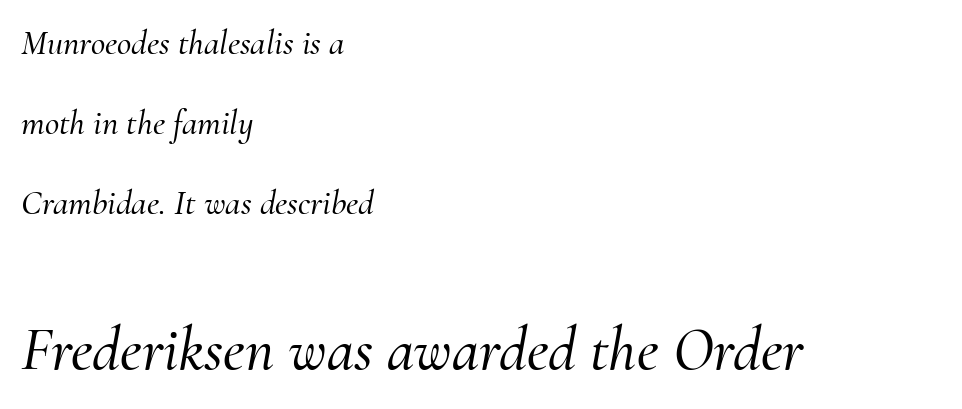
{"serif": "yes", "italic": "yes", "lean": "right", "slant_degrees": 10, "width": "normal", "stroke_contrast": "medium", "x_height": "small", "monospaced": "no", "underline": "no", "align": "left", "line_spacing": "loose", "line_spacing_ratio": 2.29, "letter_spacing": "normal", "letter_spacing_em": 0.0, "larger_block": "second", "size_ratio": 1.77, "glyph_px": 62}
